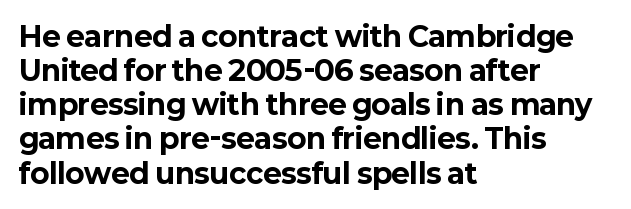
The specimen omits any rule beneath the text block's lines. This rendering employs a face without finishing strokes, i.e., a sans-serif. Posture: vertical. This is heavy type, rendered in bold. The letters sit at their default tracking, neither squeezed nor spread.
